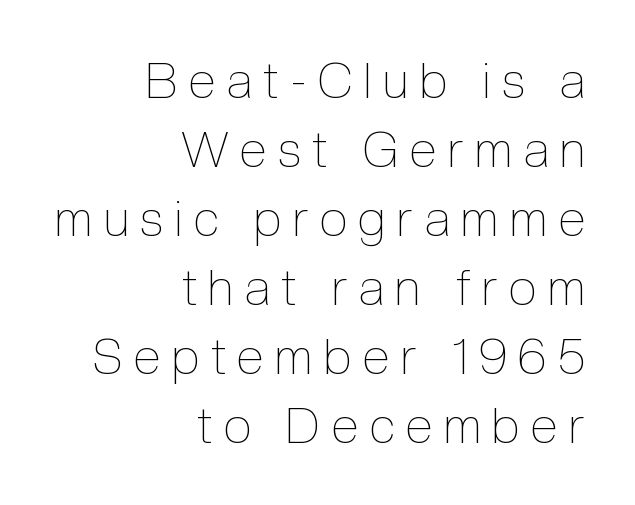
The image shows 50 px thin, condensed type, upright; set right-aligned, normal line spacing (1.38x), unusually wide letter spacing (+0.23 em), not underlined; a medium x-height.
